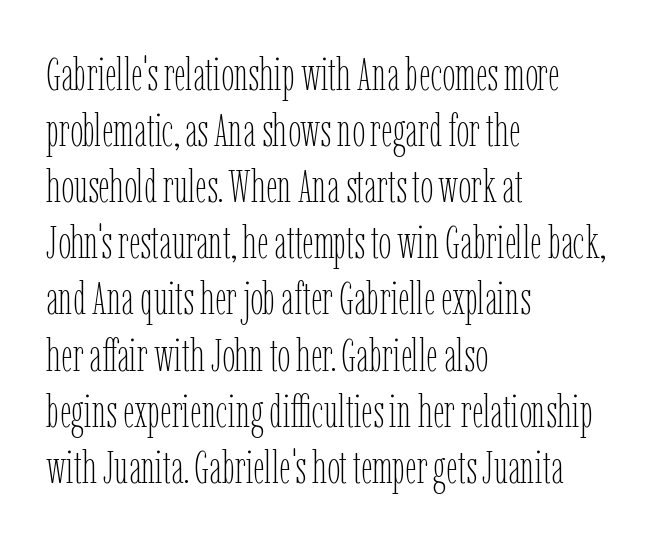
{"italic": "no", "bold": "no", "weight": "thin", "width": "condensed", "stroke_contrast": "low", "x_height": "medium", "monospaced": "no", "underline": "no", "align": "left", "line_spacing_ratio": 1.22, "letter_spacing": "normal", "letter_spacing_em": 0.0, "glyph_px": 46}
